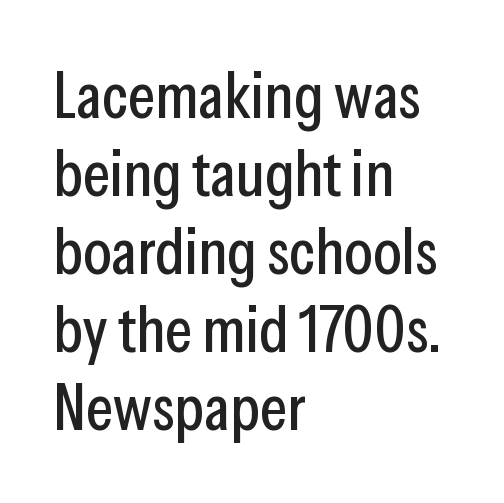
The baseline area is clear. This rendering employs a face without finishing strokes, i.e., a sans-serif. Character widths vary here, with narrow letters taking less room than wide ones. Does the lettering tilt? It doesn't — this is upright. Words appear dense and cohesive because spacing is normal.
